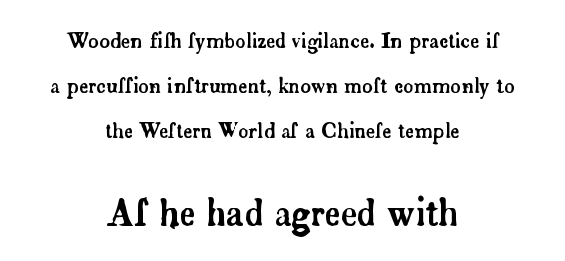
{"serif": "yes", "italic": "no", "width": "normal", "stroke_contrast": "low", "x_height": "small", "monospaced": "no", "underline": "no", "align": "center", "line_spacing": "loose", "line_spacing_ratio": 2.25, "letter_spacing": "normal", "letter_spacing_em": 0.0, "larger_block": "second", "size_ratio": 1.75, "glyph_px": 35}
